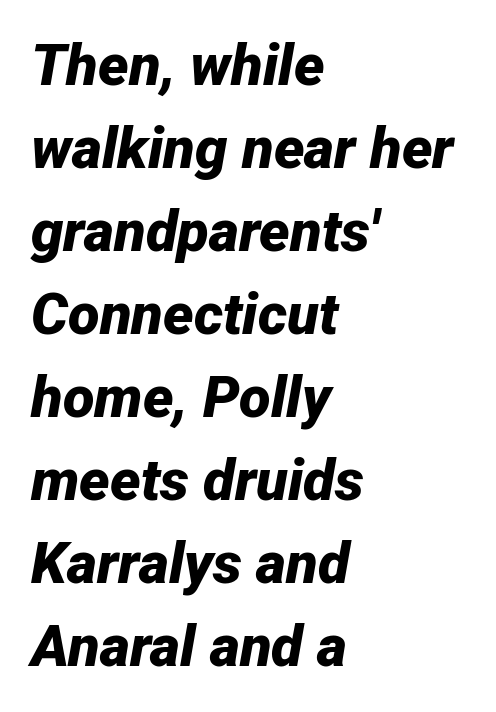
The image shows 58 px bold type, italic (leaning right); set left-aligned, normal line spacing (1.43x), normal letter spacing, not underlined; low stroke contrast and a medium x-height.
